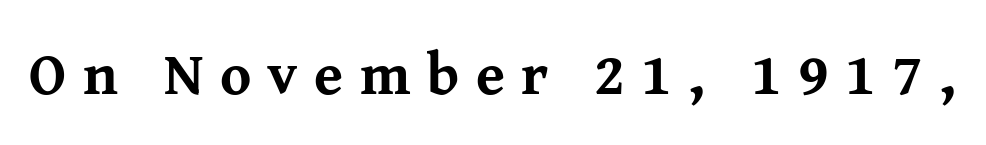
{"serif": "yes", "italic": "no", "bold": "yes", "weight": "bold", "width": "normal", "stroke_contrast": "medium", "x_height": "medium", "monospaced": "no", "underline": "no", "letter_spacing": "wide", "letter_spacing_em": 0.28, "glyph_px": 59}
